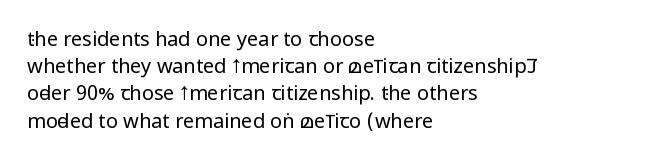
Q: Is the text bold? A: No.
Q: Is the text italic (slanted)? A: No, it is upright.
Q: Is the text underlined? A: No.
Q: How is the paragraph aligned? A: Left-aligned.
Q: Is the spacing between letters normal or unusually wide? A: Normal.
Q: Is the spacing between lines tight, normal or loose? A: Normal.
